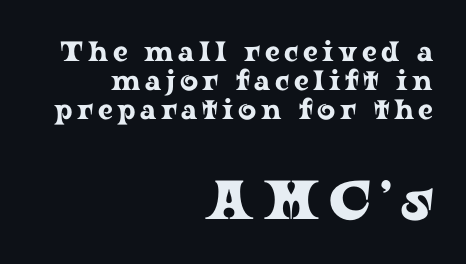
{"serif": "yes", "italic": "no", "width": "wide", "stroke_contrast": "low", "x_height": "medium", "monospaced": "no", "underline": "no", "align": "right", "line_spacing": "tight", "line_spacing_ratio": 1.04, "larger_block": "second", "size_ratio": 1.96, "glyph_px": 55}
